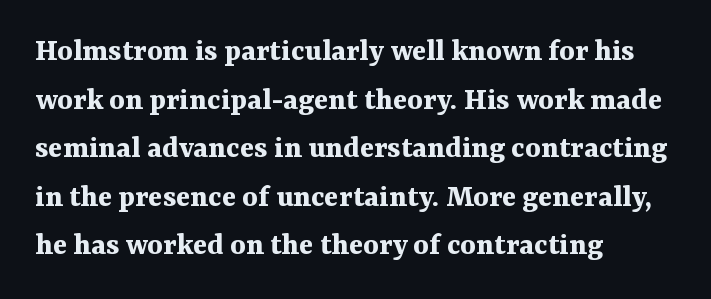
{"serif": "yes", "italic": "no", "bold": "yes", "weight": "bold", "width": "normal", "stroke_contrast": "medium", "x_height": "medium", "monospaced": "no", "underline": "no", "align": "left", "line_spacing": "normal", "line_spacing_ratio": 1.47, "letter_spacing": "normal", "letter_spacing_em": 0.0, "glyph_px": 33}
